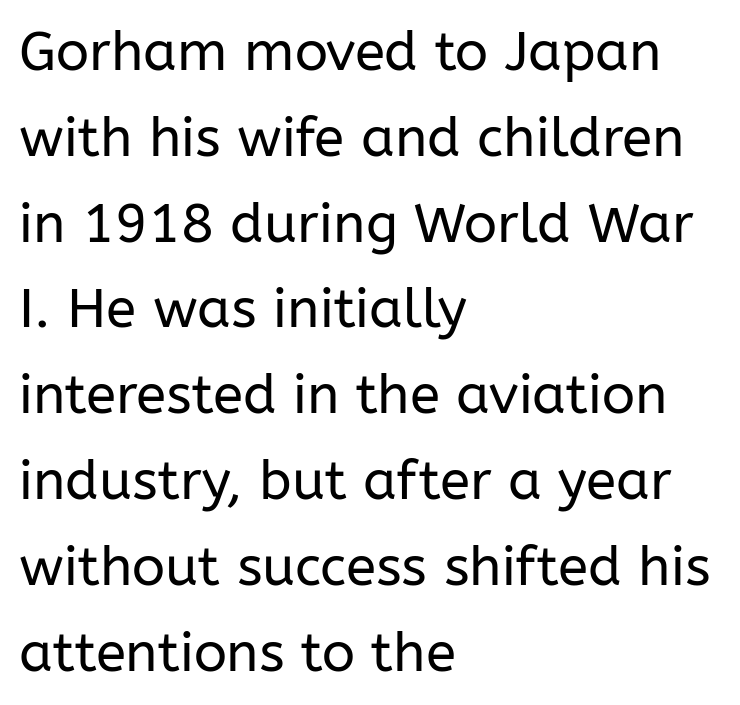
The image shows 55 px regular-weight sans-serif type, upright; set left-aligned, normal line spacing (1.56x), normal letter spacing, not underlined; low stroke contrast and a medium x-height.
